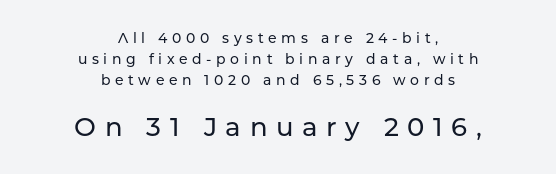
Q: Is the text italic (slanted)? A: No, it is upright.
Q: Is the text underlined? A: No.
Q: How is the paragraph aligned? A: Centered.
Q: Is the spacing between letters normal or unusually wide? A: Unusually wide.
Q: Is the spacing between lines tight, normal or loose? A: Normal.
Q: Which block of text is set in a larger size, the first (top) or the second (bottom)? A: The second (bottom) one.
